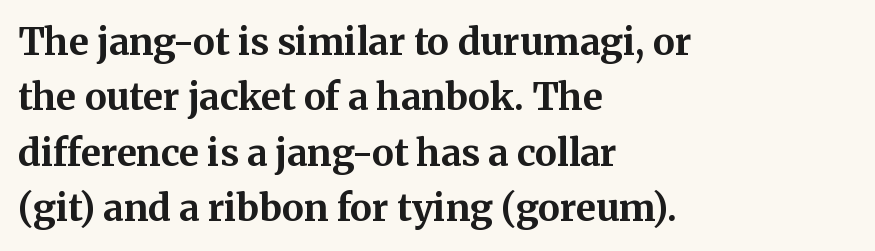
{"serif": "yes", "italic": "no", "bold": "yes", "weight": "bold", "width": "normal", "stroke_contrast": "medium", "x_height": "medium", "monospaced": "no", "underline": "no", "align": "left", "line_spacing": "normal", "line_spacing_ratio": 1.5, "letter_spacing": "normal", "letter_spacing_em": 0.0, "glyph_px": 37}
